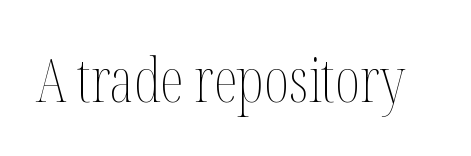
The axis of the letterforms is exactly vertical. No chunkiness to these letters — they're not bold. The words here are not underlined. Letter spacing: default. Varying glyph widths throughout — classic text-font behaviour.
